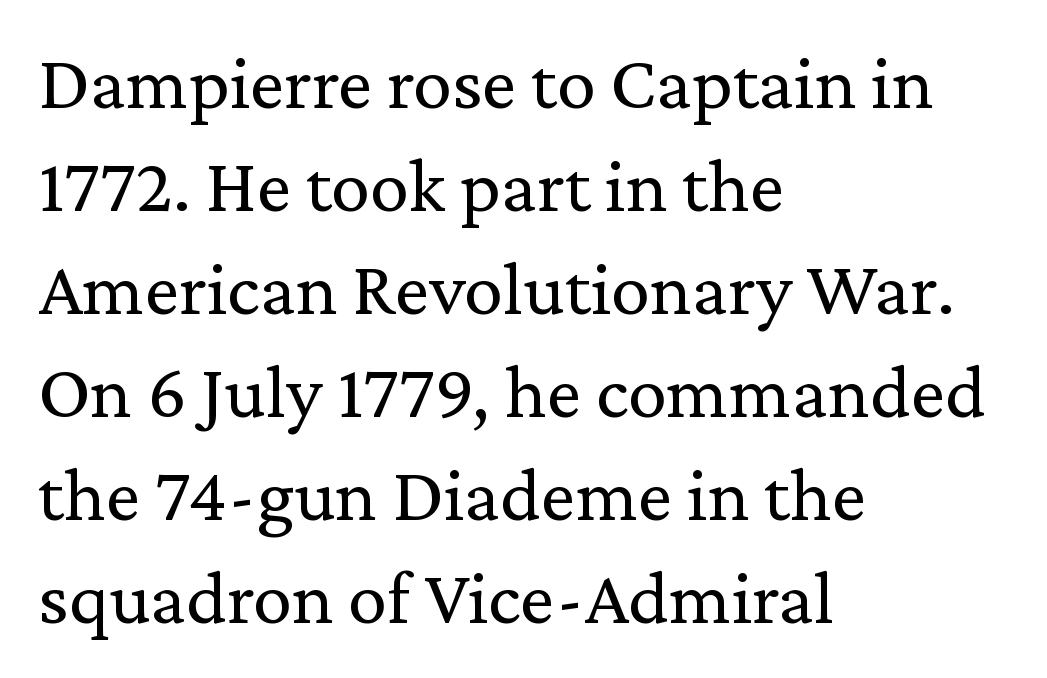
The image shows 78 px regular-weight serif type, upright; set left-aligned, normal line spacing (1.32x), normal letter spacing, not underlined; low stroke contrast and a medium x-height.
